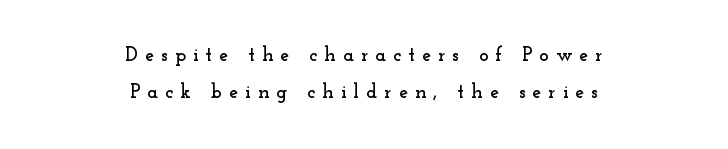
Posture: upright roman. Plain, unruled lines of type. Display-style spreading of the glyphs; the letterfit is very open. Both edges are ragged and mirror each other, which tells us the setting is centered.
